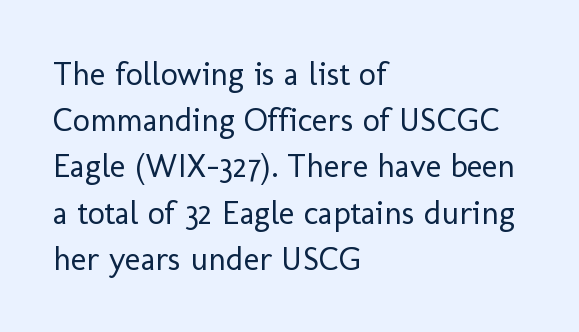
Where is the straight margin? On the left. A typesetter would call this zero additional tracking. How would I describe the line gaps? Plain and ordinary. Vertical strokes here are truly vertical. Stem width sits at or under what a default text font uses. A typesetter would call this proportional, since set widths differ per character.
